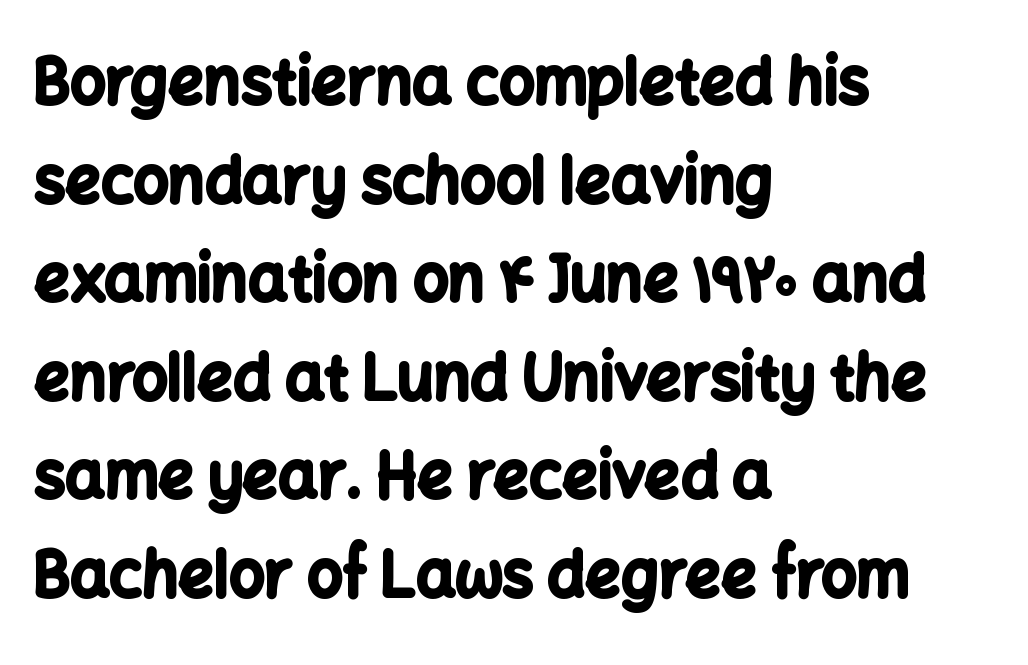
Grotesque or geometric, the face here clearly has no serifs. Weight: bold. The string is rendered with underlining switched off. You could call the tracking neutral — neither tight nor loose. The letters advance in unequal steps, a hallmark of proportional type. The type sits square on the baseline with zero lean.
